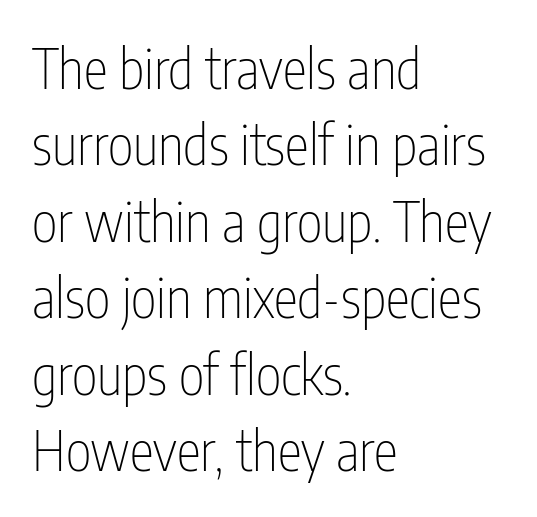
The image shows 55 px thin, condensed sans-serif type, upright; set left-aligned, normal line spacing (1.39x), normal letter spacing, not underlined; low stroke contrast and a medium x-height.
